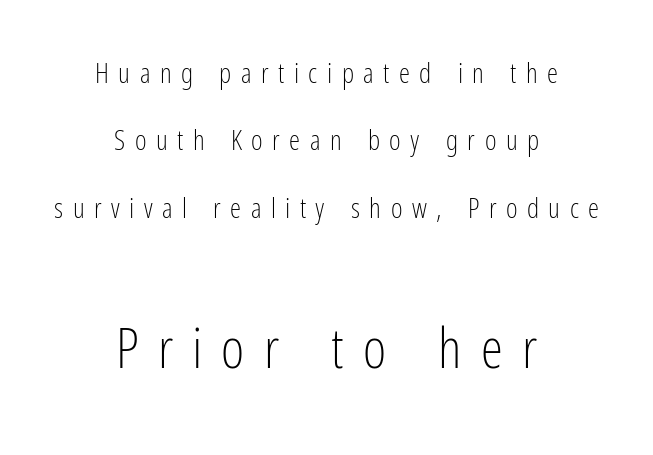
The image shows 56 px light, condensed sans-serif type, upright; set centered, loose line spacing (2.41x), unusually wide letter spacing (+0.34 em), not underlined; the second (bottom) block is 2.0x larger; low stroke contrast and a medium x-height.
